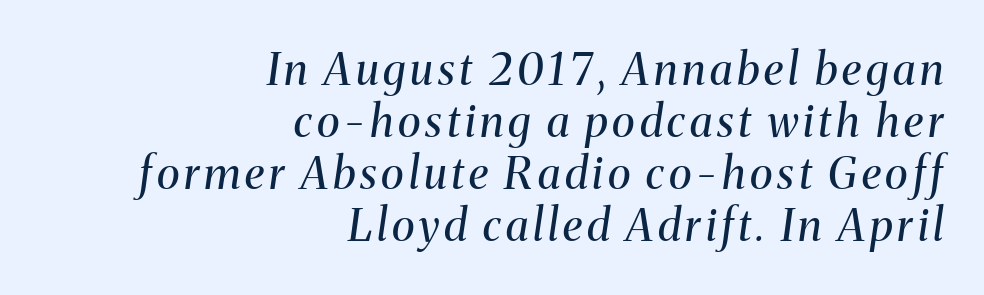
The image shows 44 px regular-weight serif type, italic (leaning right); set right-aligned, line spacing 1.18x, not underlined; medium stroke contrast and a medium x-height.
